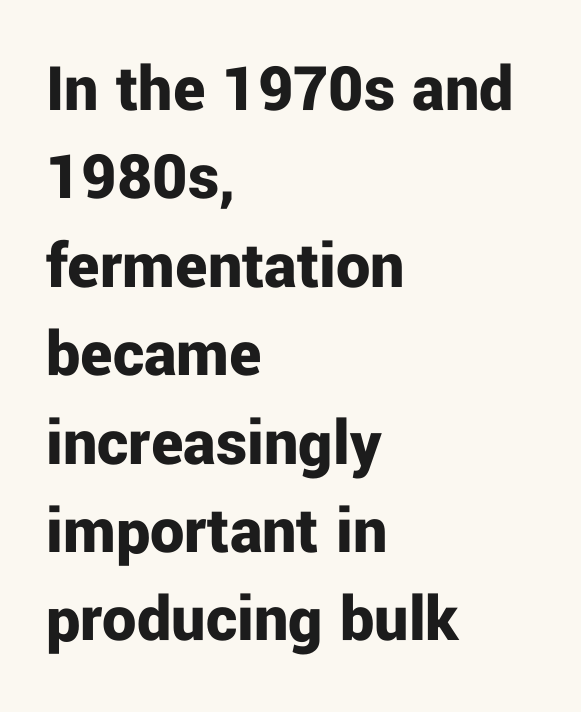
Q: Is the text bold? A: Yes.
Q: Is the text italic (slanted)? A: No, it is upright.
Q: Is the typeface a serif or a sans-serif typeface? A: Sans-serif.
Q: Is the text underlined? A: No.
Q: How is the paragraph aligned? A: Left-aligned.
Q: Is the spacing between letters normal or unusually wide? A: Normal.
Q: Is the spacing between lines tight, normal or loose? A: Normal.
Q: Width (condensed, normal, or wide)? A: Normal.
Q: Stroke contrast? A: Low.
Q: x-height? A: Medium.
Q: Monospaced? A: No.
